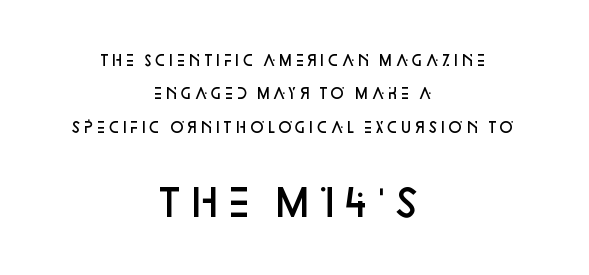
{"serif": "no", "italic": "no", "bold": "semi", "weight": "semibold", "width": "normal", "stroke_contrast": "low", "x_height": "large", "monospaced": "no", "underline": "no", "align": "center", "line_spacing": "loose", "line_spacing_ratio": 2.39, "letter_spacing": "normal", "letter_spacing_em": 0.0, "larger_block": "second", "size_ratio": 2.64, "glyph_px": 37}
